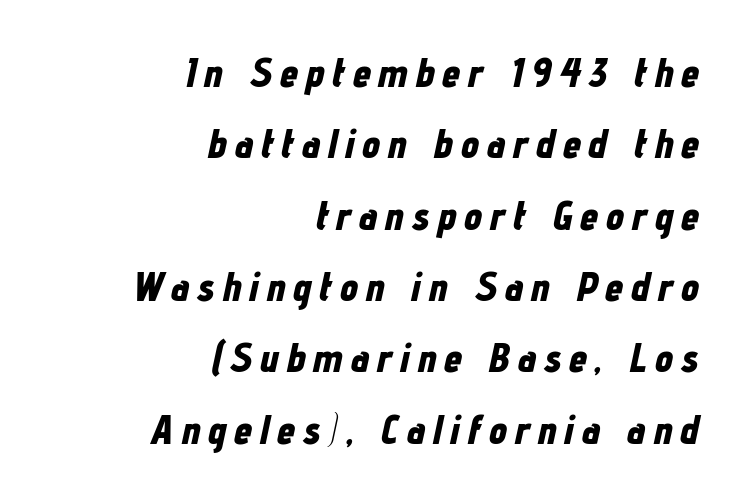
{"italic": "yes", "lean": "right", "slant_degrees": 12, "bold": "yes", "weight": "bold", "width": "condensed", "stroke_contrast": "low", "x_height": "medium", "monospaced": "no", "underline": "no", "align": "right", "line_spacing_ratio": 1.74, "glyph_px": 41}
